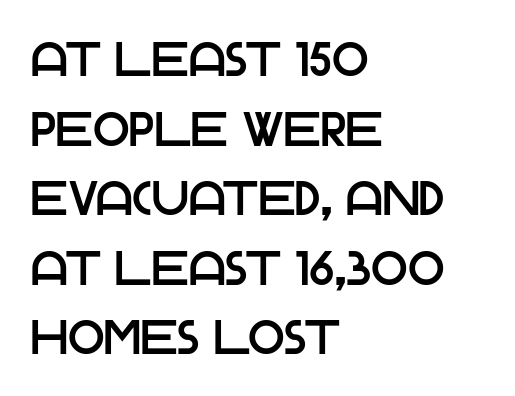
{"serif": "no", "italic": "no", "width": "normal", "stroke_contrast": "low", "x_height": "large", "monospaced": "no", "underline": "no", "align": "left", "line_spacing": "normal", "line_spacing_ratio": 1.45, "letter_spacing": "normal", "letter_spacing_em": 0.0, "glyph_px": 48}
